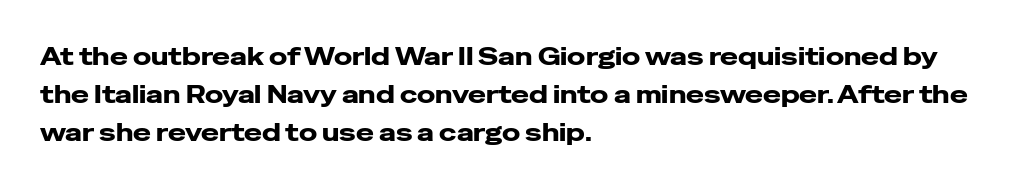
The image shows 24 px text type, upright; set left-aligned, normal line spacing (1.59x), normal letter spacing, not underlined.
